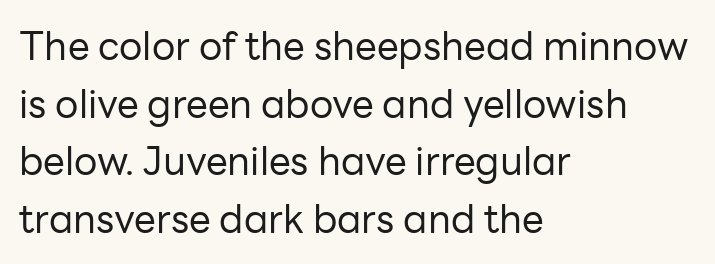
{"serif": "no", "italic": "no", "bold": "no", "weight": "regular", "width": "normal", "stroke_contrast": "low", "x_height": "medium", "monospaced": "no", "underline": "no", "align": "left", "line_spacing": "normal", "line_spacing_ratio": 1.48, "letter_spacing": "normal", "letter_spacing_em": 0.0, "glyph_px": 39}
